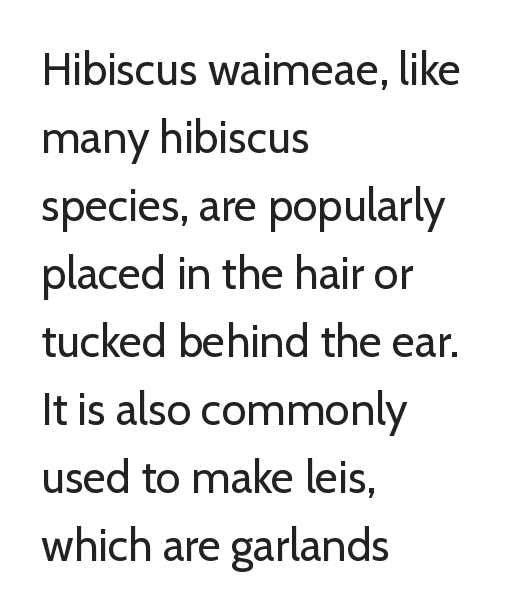
The image shows 45 px regular-weight sans-serif type, upright; set left-aligned, normal line spacing (1.51x), normal letter spacing, not underlined; low stroke contrast and a medium x-height.
